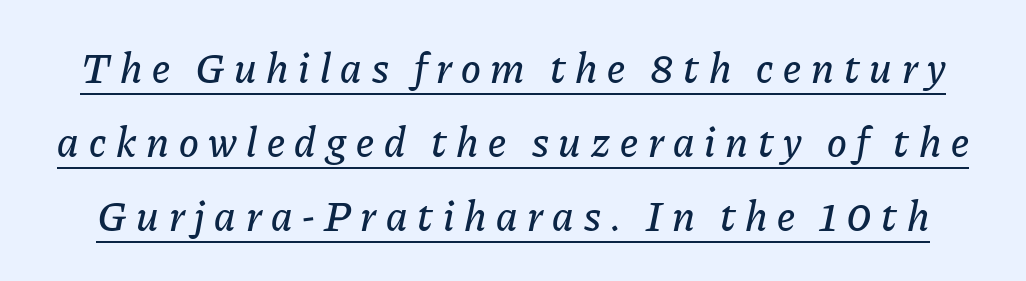
Q: Is the text italic (slanted)? A: Yes, it leans right by about 11 degrees.
Q: Is the text underlined? A: Yes.
Q: Is the spacing between letters normal or unusually wide? A: Unusually wide.
Q: Width (condensed, normal, or wide)? A: Normal.
Q: Stroke contrast? A: Low.
Q: x-height? A: Medium.
Q: Monospaced? A: No.
